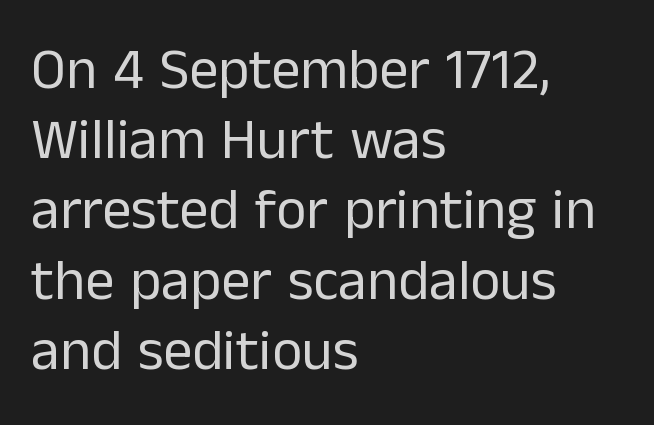
Q: Is the text bold? A: No.
Q: Is the text italic (slanted)? A: No, it is upright.
Q: Is the typeface a serif or a sans-serif typeface? A: Sans-serif.
Q: Is the text underlined? A: No.
Q: How is the paragraph aligned? A: Left-aligned.
Q: Is the spacing between letters normal or unusually wide? A: Normal.
Q: Width (condensed, normal, or wide)? A: Normal.
Q: Stroke contrast? A: Low.
Q: x-height? A: Medium.
Q: Monospaced? A: No.
